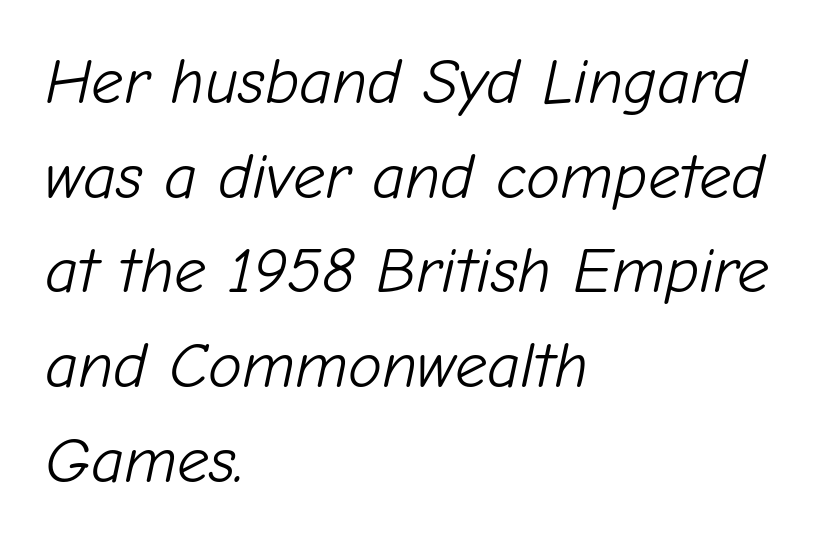
The image shows 64 px light type, italic (leaning right); set left-aligned, normal line spacing (1.48x), normal letter spacing, not underlined; low stroke contrast and a medium x-height.
